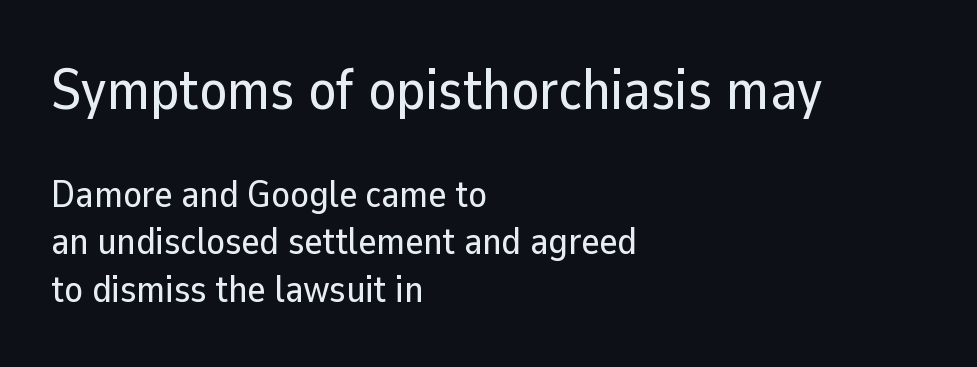
The image shows 57 px sans-serif type, upright; set left-aligned, normal line spacing (1.25x), normal letter spacing, not underlined; the first (top) block is 1.5x larger; low stroke contrast and a medium x-height.
